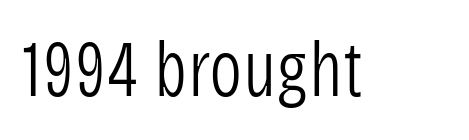
The image shows 79 px light, condensed sans-serif type, upright; set normal letter spacing, not underlined; low stroke contrast and a large x-height.
